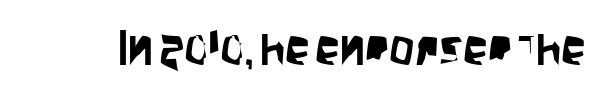
{"serif": "no", "italic": "no", "width": "condensed", "stroke_contrast": "low", "x_height": "large", "monospaced": "no", "underline": "no", "letter_spacing": "normal", "letter_spacing_em": 0.0, "glyph_px": 50}
